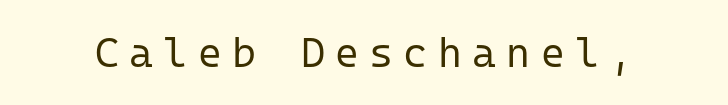
{"serif": "no", "italic": "no", "bold": "no", "weight": "regular", "width": "normal", "stroke_contrast": "low", "x_height": "medium", "monospaced": "yes", "underline": "no", "letter_spacing": "wide", "letter_spacing_em": 0.25, "glyph_px": 41}
